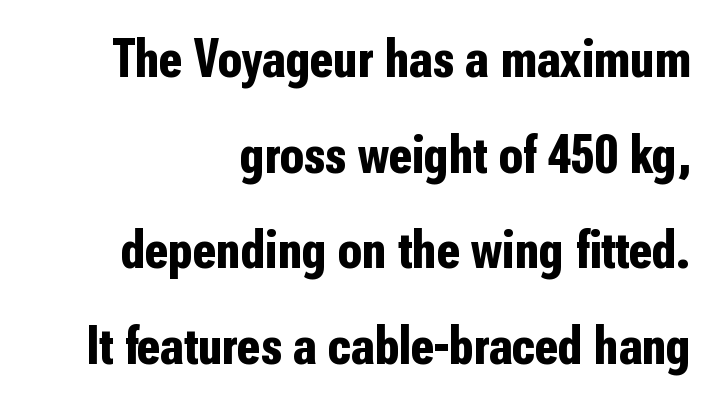
Q: Is the text bold? A: Yes.
Q: Is the text italic (slanted)? A: No, it is upright.
Q: Is the typeface a serif or a sans-serif typeface? A: Sans-serif.
Q: Is the text underlined? A: No.
Q: How is the paragraph aligned? A: Right-aligned.
Q: Is the spacing between letters normal or unusually wide? A: Normal.
Q: Width (condensed, normal, or wide)? A: Condensed.
Q: Stroke contrast? A: Low.
Q: x-height? A: Medium.
Q: Monospaced? A: No.
